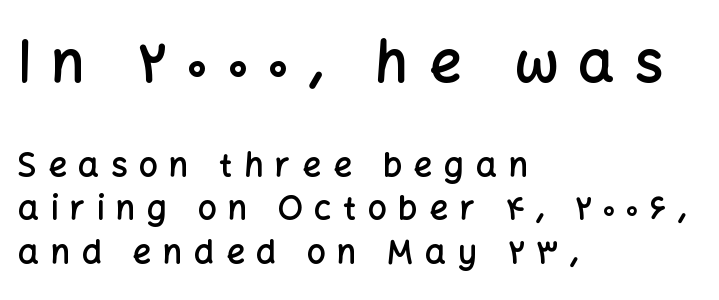
{"serif": "no", "italic": "no", "bold": "semi", "weight": "semibold", "width": "normal", "stroke_contrast": "low", "x_height": "medium", "monospaced": "no", "underline": "no", "align": "left", "line_spacing": "normal", "line_spacing_ratio": 1.32, "letter_spacing": "wide", "letter_spacing_em": 0.35, "larger_block": "first", "size_ratio": 1.73, "glyph_px": 57}
